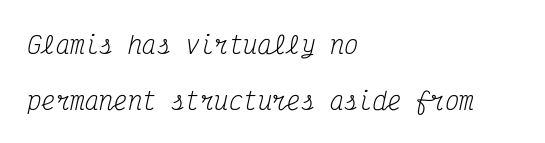
Characters are canted at an angle relative to the baseline's perpendicular. The characters are drawn with everyday or finer stroke widths. Quick note: underline off. Tracking value appears to be zero — textbook default spacing. Honestly, the rows look like they've been pulled way apart. Is the block centered? No — it sits flush against the left margin.
